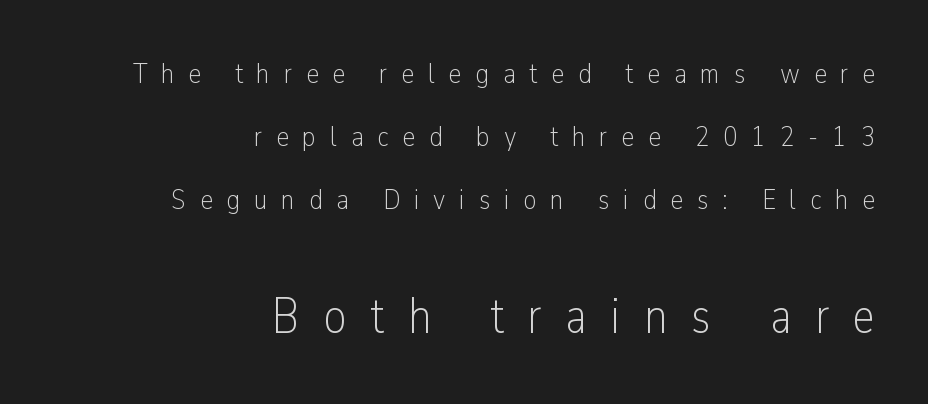
Q: Is the text bold? A: No.
Q: Is the text italic (slanted)? A: No, it is upright.
Q: Is the typeface a serif or a sans-serif typeface? A: Sans-serif.
Q: Is the text underlined? A: No.
Q: How is the paragraph aligned? A: Right-aligned.
Q: Is the spacing between letters normal or unusually wide? A: Unusually wide.
Q: Is the spacing between lines tight, normal or loose? A: Loose.
Q: Which block of text is set in a larger size, the first (top) or the second (bottom)? A: The second (bottom) one.
Q: Width (condensed, normal, or wide)? A: Condensed.
Q: Stroke contrast? A: Low.
Q: x-height? A: Medium.
Q: Monospaced? A: No.
